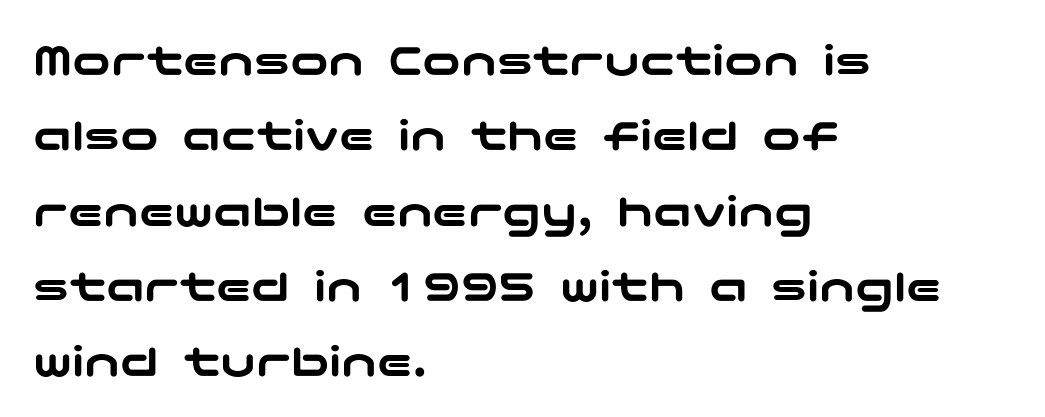
{"serif": "no", "italic": "no", "width": "wide", "stroke_contrast": "low", "x_height": "medium", "underline": "no", "align": "left", "line_spacing": "normal", "line_spacing_ratio": 1.57, "letter_spacing": "normal", "letter_spacing_em": 0.0, "glyph_px": 48}
